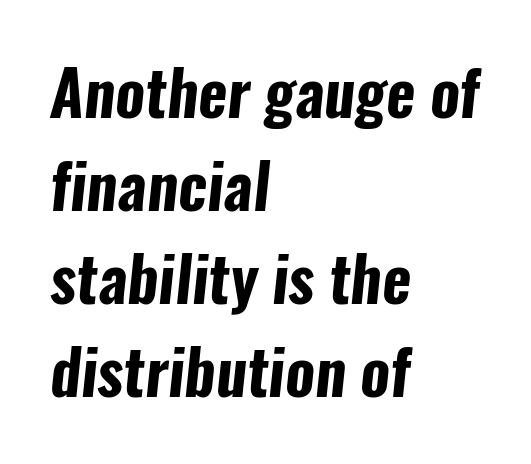
On the weight axis this lands at bold, roughly 700. The passage shown is typeset with a sans-serif family. One glance says typical: line gaps are just what's usual. Check under the words: just untouched page. Here the designer chose a conventional face with non-uniform glyph widths. The face used here is rendered with its standard letterfit.
